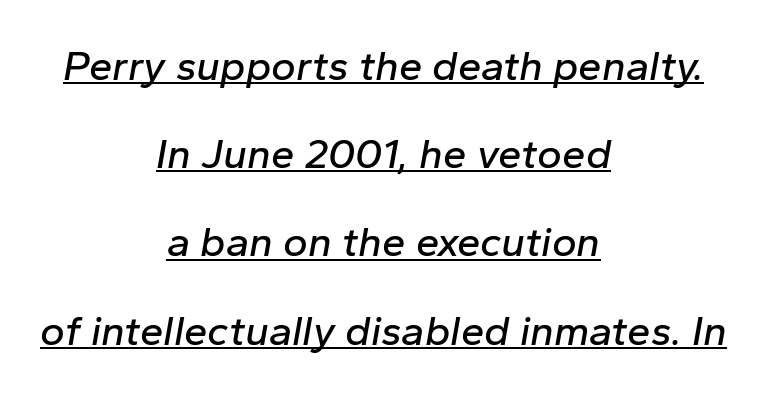
The words here are underlined. The line texture is even and compact thanks to regular tracking. Looks like regular typesetting: each glyph gets only the width it needs. The glyphs look as if they've been sheared to an angle.
